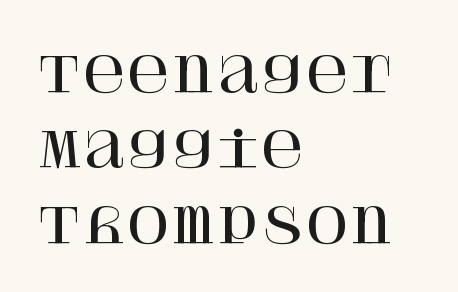
Does extra space separate the letters? No, they use regular spacing. The passage is arranged the way most books set body copy — flush left. Posture: straight, roman, zero tilt. I'd call this a serif setting — the letters wear small feet. The passage shown is not underscored anywhere.
